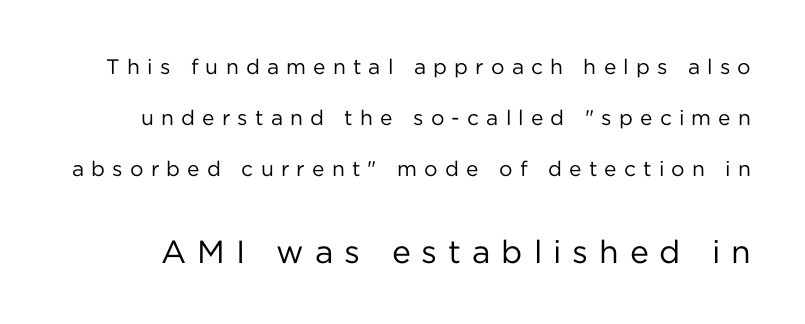
The image shows 32 px regular-weight sans-serif type, upright; set loose line spacing (2.43x), unusually wide letter spacing (+0.34 em), not underlined; the second (bottom) block is 1.52x larger; low stroke contrast and a medium x-height.
